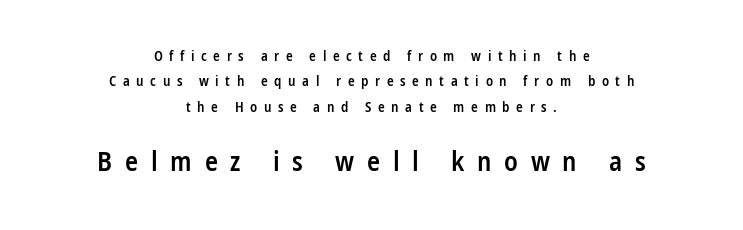
Letter spacing: wide. This is moderately heavy type, rendered in semibold. Glance below the letters and you will spot only blank space. Line starts and ends both wander, symmetrically.
